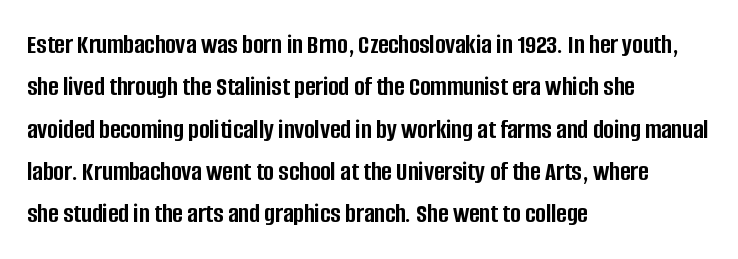
The image shows 28 px semibold, condensed sans-serif type, upright; set left-aligned, normal line spacing (1.51x), normal letter spacing, not underlined; low stroke contrast and a large x-height.
